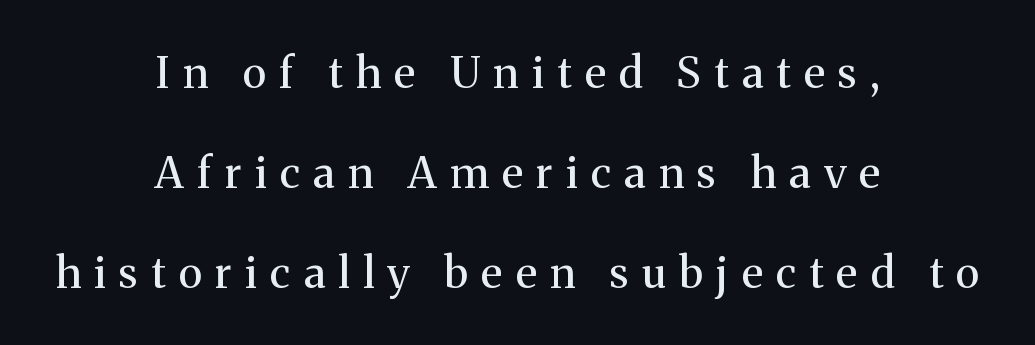
{"serif": "yes", "italic": "no", "bold": "no", "weight": "regular", "width": "normal", "stroke_contrast": "medium", "x_height": "medium", "monospaced": "no", "underline": "no", "align": "center", "line_spacing": "loose", "line_spacing_ratio": 2.32, "letter_spacing": "wide", "letter_spacing_em": 0.31, "glyph_px": 43}
